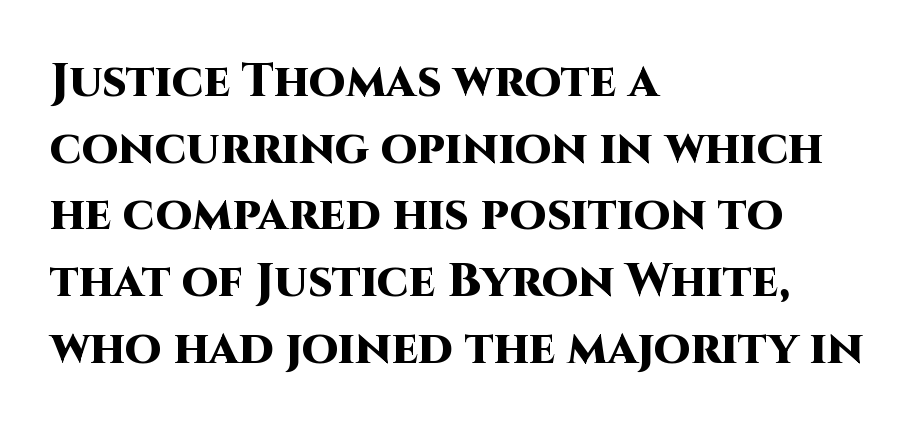
The image shows 47 px heavy sans-serif type, upright; set left-aligned, normal line spacing (1.42x), normal letter spacing, not underlined; high stroke contrast and a large x-height.
